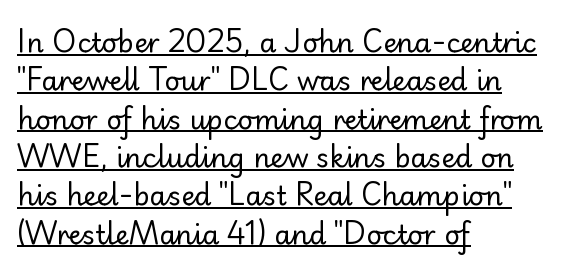
Reading down the column, the eye jumps a familiar distance to each next line. The lines in this sample share a left origin and differ only in where they stop. The font's upright variant was chosen for this text. Compared with undecorated copy, this sample adds a rule below the words. Nobody touched the tracking dial on this one.
